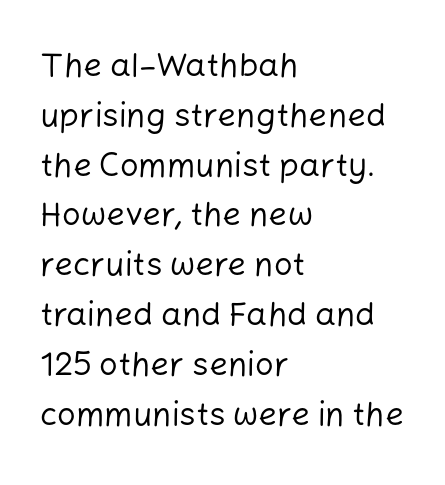
Q: Is the text bold? A: No.
Q: Is the text italic (slanted)? A: No, it is upright.
Q: Is the typeface a serif or a sans-serif typeface? A: Sans-serif.
Q: Is the text underlined? A: No.
Q: How is the paragraph aligned? A: Left-aligned.
Q: Is the spacing between letters normal or unusually wide? A: Normal.
Q: Is the spacing between lines tight, normal or loose? A: Normal.
Q: Width (condensed, normal, or wide)? A: Normal.
Q: Stroke contrast? A: Low.
Q: x-height? A: Medium.
Q: Monospaced? A: No.
